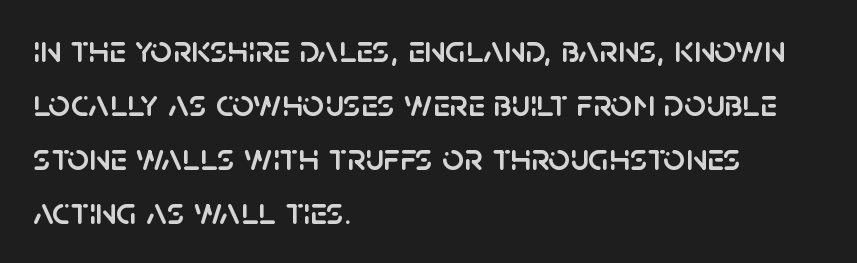
The image shows 38 px sans-serif type, upright; set left-aligned, normal line spacing (1.42x), normal letter spacing, not underlined; low stroke contrast and a large x-height.
